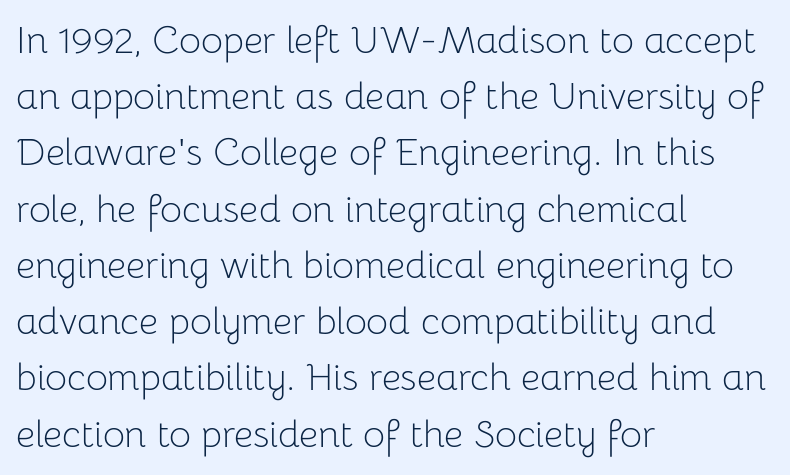
Bold? No — there's no thickening of the strokes. A typesetter would call this proportional, since set widths differ per character. Unmarked baselines from the first word to the last. Line spacing here is normal. Every character sits straight up, as roman type does. The rag falls on the right side of this text block.
